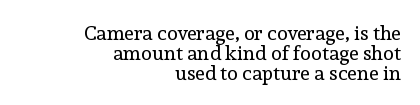
In terms of posture, this sample is upright. The cut favours lightness, reaching ordinary text weight at its darkest. Where is the straight margin? On the right. Rows of type sit shoulder to shoulder in the vertical direction. Words appear dense and cohesive because spacing is normal.
